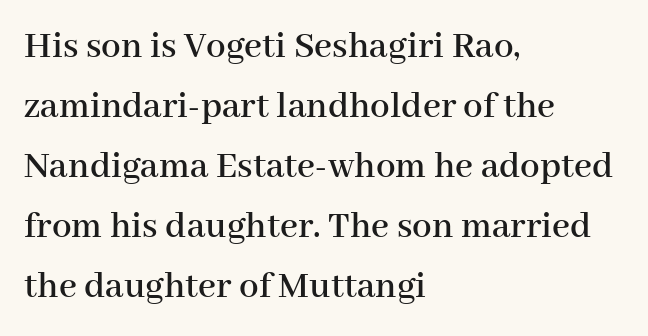
{"serif": "yes", "italic": "no", "width": "normal", "stroke_contrast": "high", "x_height": "medium", "monospaced": "no", "underline": "no", "align": "left", "line_spacing": "normal", "line_spacing_ratio": 1.54, "letter_spacing": "normal", "letter_spacing_em": 0.0, "glyph_px": 39}
